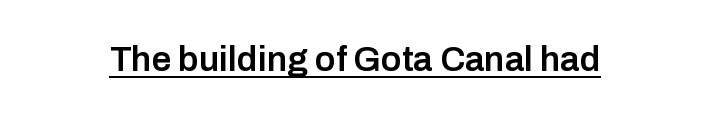
{"serif": "no", "italic": "no", "bold": "semi", "weight": "semibold", "width": "normal", "stroke_contrast": "low", "x_height": "medium", "monospaced": "no", "underline": "yes", "letter_spacing": "normal", "letter_spacing_em": 0.0, "glyph_px": 35}
